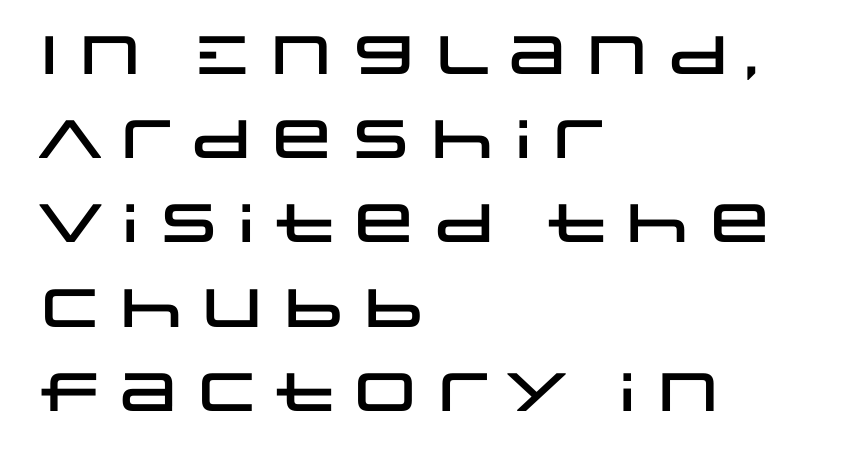
The image shows 54 px wide sans-serif type, upright; set left-aligned, normal line spacing (1.56x), normal letter spacing, not underlined; low stroke contrast and a large x-height.
